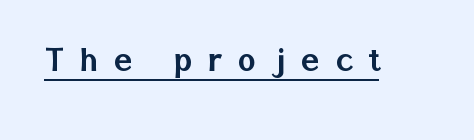
The image shows 38 px sans-serif type, upright; set unusually wide letter spacing (+0.41 em), underlined; low stroke contrast and a medium x-height.
